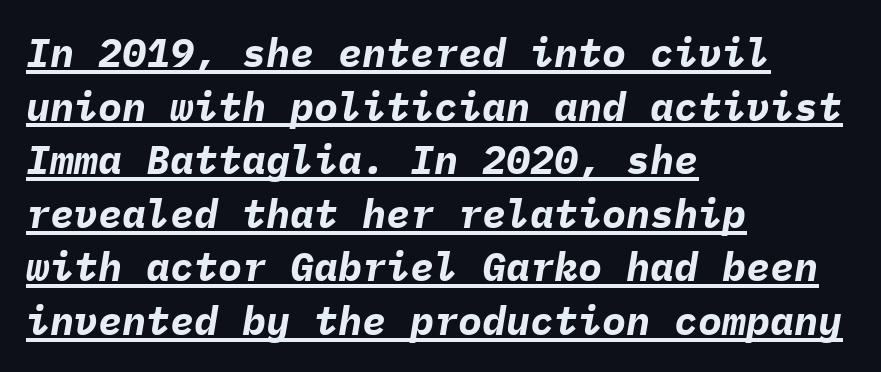
{"italic": "yes", "lean": "right", "slant_degrees": 9, "bold": "yes", "weight": "bold", "width": "normal", "stroke_contrast": "low", "x_height": "medium", "monospaced": "yes", "underline": "yes", "align": "left", "line_spacing": "normal", "line_spacing_ratio": 1.34, "letter_spacing": "normal", "letter_spacing_em": 0.0, "glyph_px": 40}
